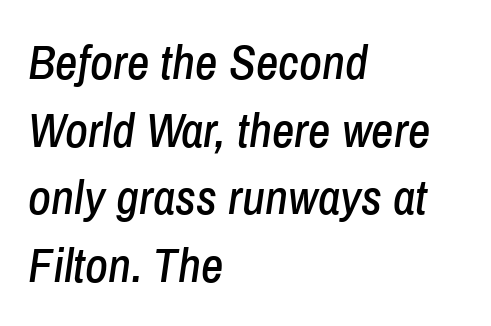
{"italic": "yes", "lean": "right", "slant_degrees": 8, "width": "condensed", "stroke_contrast": "low", "x_height": "medium", "monospaced": "no", "underline": "no", "align": "left", "line_spacing": "normal", "line_spacing_ratio": 1.38, "letter_spacing": "normal", "letter_spacing_em": 0.0, "glyph_px": 49}
